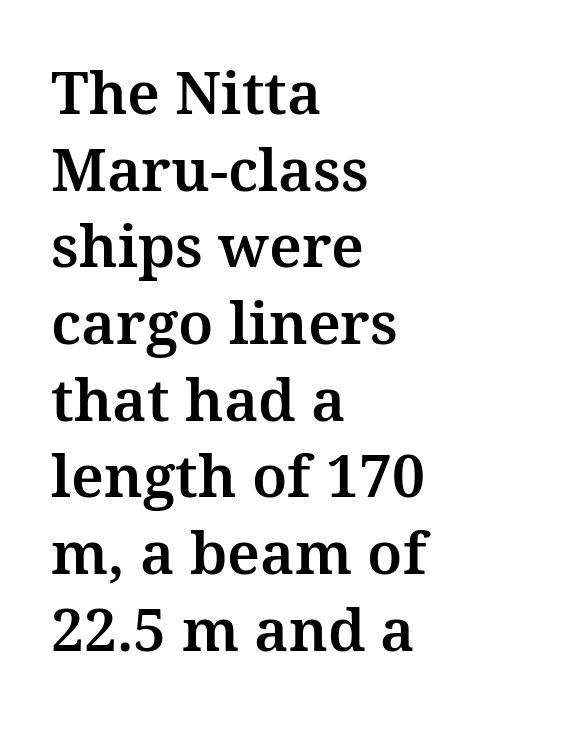
Q: Is the text italic (slanted)? A: No, it is upright.
Q: Is the typeface a serif or a sans-serif typeface? A: Serif.
Q: Is the text underlined? A: No.
Q: How is the paragraph aligned? A: Left-aligned.
Q: Is the spacing between letters normal or unusually wide? A: Normal.
Q: Is the spacing between lines tight, normal or loose? A: Normal.
Q: Width (condensed, normal, or wide)? A: Normal.
Q: Stroke contrast? A: Medium.
Q: x-height? A: Medium.
Q: Monospaced? A: No.
